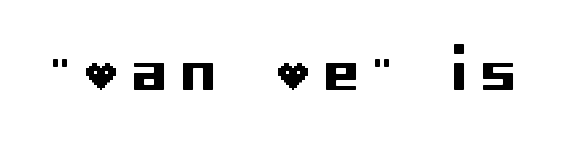
{"serif": "no", "italic": "no", "width": "normal", "stroke_contrast": "low", "x_height": "large", "underline": "no", "letter_spacing": "wide", "letter_spacing_em": 0.26, "glyph_px": 56}
